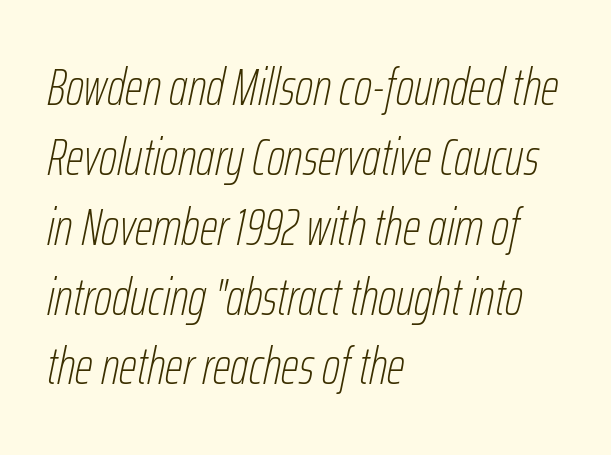
The image shows 51 px thin, condensed type, italic (leaning right); set left-aligned, normal line spacing (1.37x), normal letter spacing, not underlined; low stroke contrast and a medium x-height.
